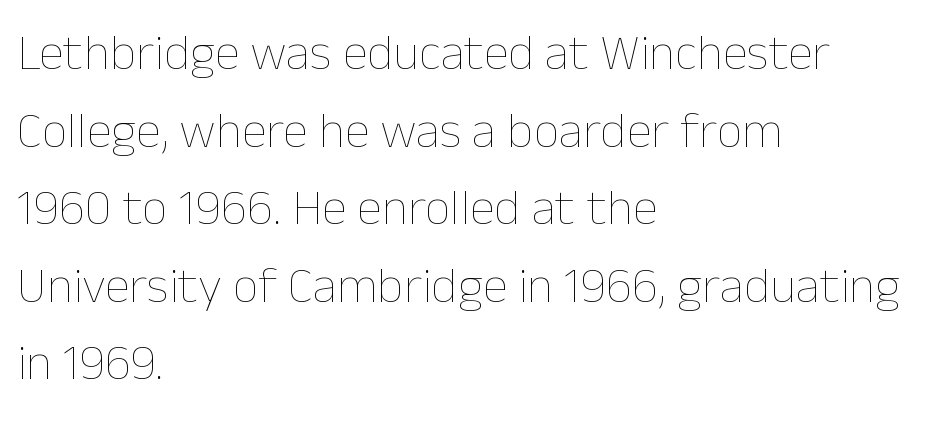
Q: Is the text bold? A: No.
Q: Is the text italic (slanted)? A: No, it is upright.
Q: Is the text underlined? A: No.
Q: How is the paragraph aligned? A: Left-aligned.
Q: Is the spacing between letters normal or unusually wide? A: Normal.
Q: Is the spacing between lines tight, normal or loose? A: Normal.
Q: Width (condensed, normal, or wide)? A: Normal.
Q: Stroke contrast? A: Low.
Q: x-height? A: Medium.
Q: Monospaced? A: No.
